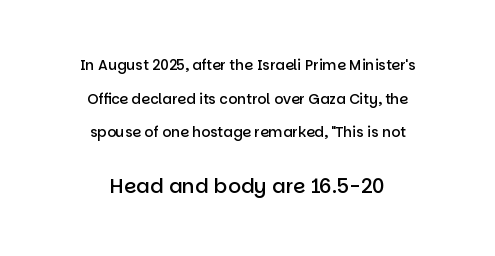
The image shows 20 px text type, upright; set centered, loose line spacing (2.41x), normal letter spacing, not underlined; the second (bottom) block is 1.43x larger.
